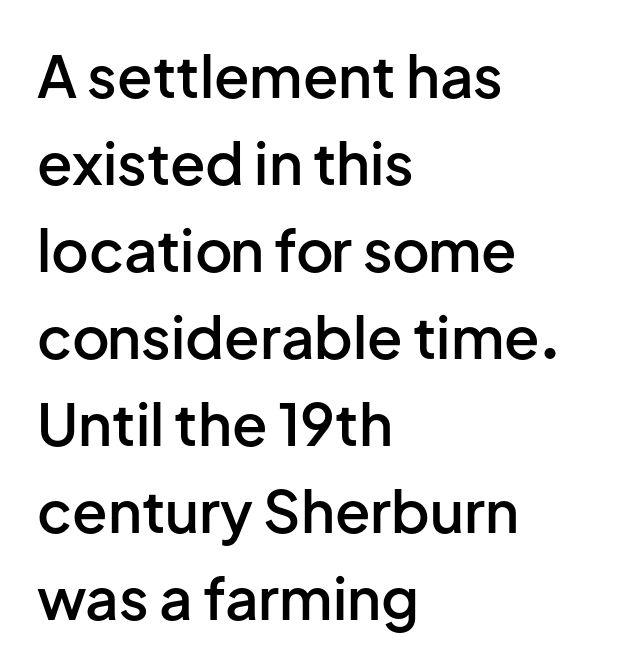
The image shows 58 px semibold sans-serif type, upright; set left-aligned, normal line spacing (1.5x), normal letter spacing, not underlined; low stroke contrast and a medium x-height.
